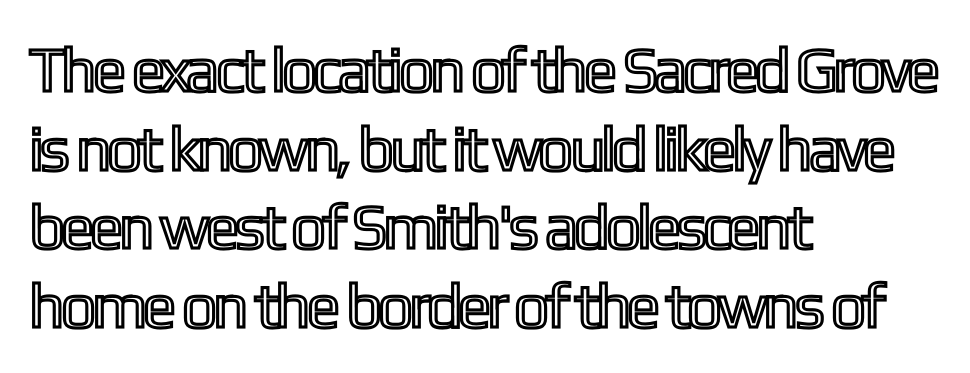
The typesetter chose a ragged-right arrangement here. A typesetter would mark this as roman, not italic. Quick note: underline off. A typesetter would call this proportional, since set widths differ per character.
